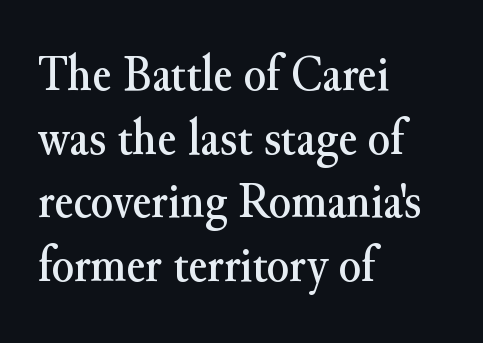
The image shows 51 px serif type, upright; set left-aligned, normal line spacing (1.25x), normal letter spacing, not underlined; medium stroke contrast and a small x-height.
